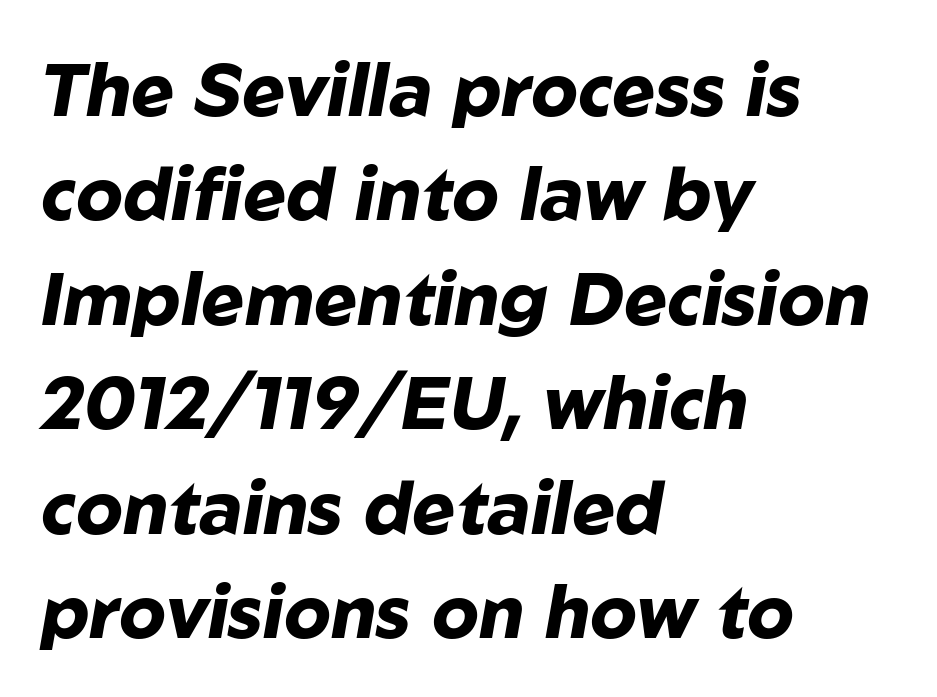
The image shows 73 px heavy type, italic (leaning right); set left-aligned, normal line spacing (1.43x), normal letter spacing, not underlined; low stroke contrast and a medium x-height.
